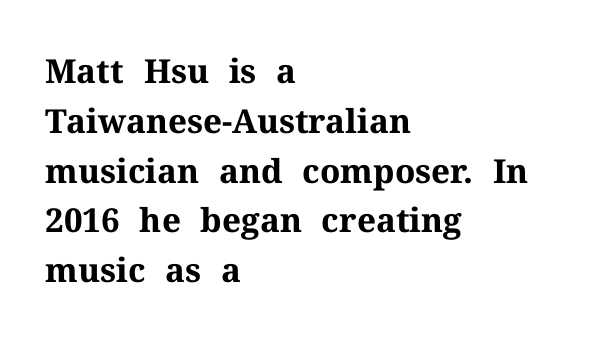
{"serif": "yes", "italic": "no", "bold": "yes", "weight": "bold", "width": "normal", "stroke_contrast": "medium", "x_height": "medium", "monospaced": "no", "underline": "no", "align": "left", "line_spacing": "normal", "line_spacing_ratio": 1.51, "letter_spacing": "normal", "letter_spacing_em": 0.0, "glyph_px": 33}
